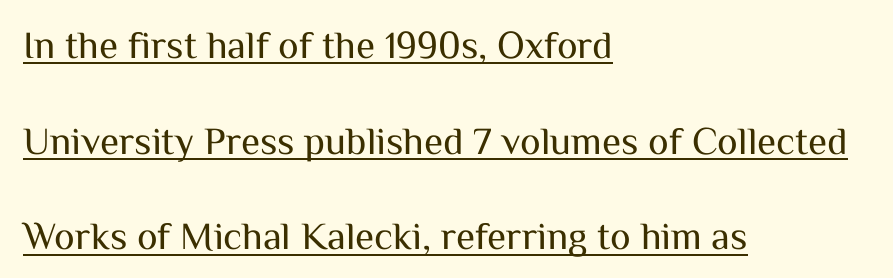
The image shows 39 px regular-weight sans-serif type, upright; set left-aligned, loose line spacing (2.45x), normal letter spacing, underlined; medium stroke contrast and a medium x-height.
